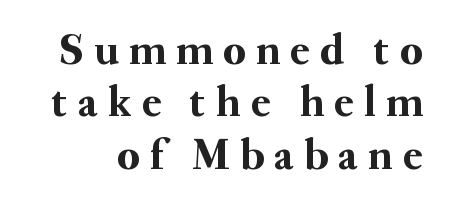
Q: Is the text italic (slanted)? A: No, it is upright.
Q: Is the typeface a serif or a sans-serif typeface? A: Serif.
Q: Is the text underlined? A: No.
Q: Is the spacing between letters normal or unusually wide? A: Unusually wide.
Q: Width (condensed, normal, or wide)? A: Normal.
Q: Stroke contrast? A: Medium.
Q: x-height? A: Small.
Q: Monospaced? A: No.
